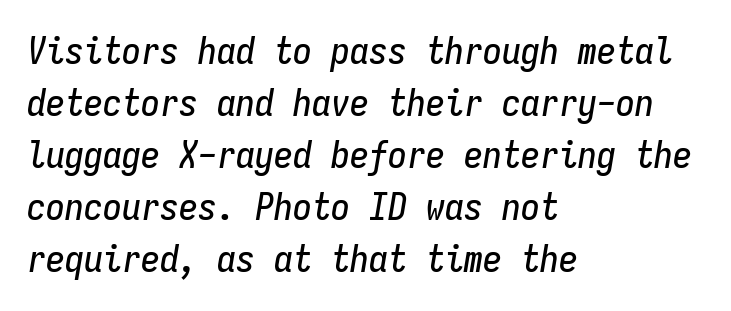
The rendering keeps characters at their native spacing. The axis of the letterforms is tilted away from vertical. Horizontal alignment here is leftward, the default for most running prose. The rendering uses typewriter-style spacing with identical character cells. The area under the type is left untouched. The lines sit at an ordinary, default distance from one another.
